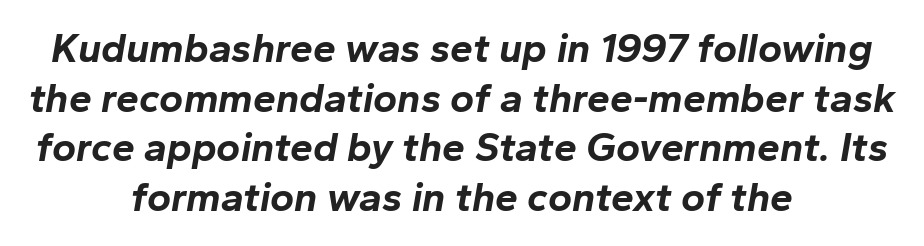
{"italic": "yes", "lean": "right", "slant_degrees": 10, "bold": "yes", "weight": "bold", "width": "normal", "stroke_contrast": "low", "x_height": "medium", "monospaced": "no", "underline": "no", "align": "center", "line_spacing_ratio": 1.21, "letter_spacing": "normal", "letter_spacing_em": 0.0, "glyph_px": 41}
